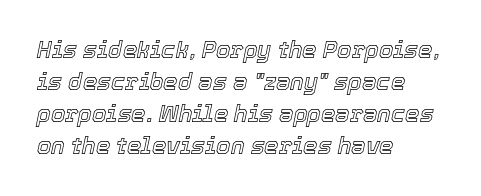
Q: Is the text italic (slanted)? A: Yes, it leans right by about 12 degrees.
Q: Is the text underlined? A: No.
Q: How is the paragraph aligned? A: Left-aligned.
Q: Is the spacing between letters normal or unusually wide? A: Normal.
Q: Is the spacing between lines tight, normal or loose? A: Normal.
